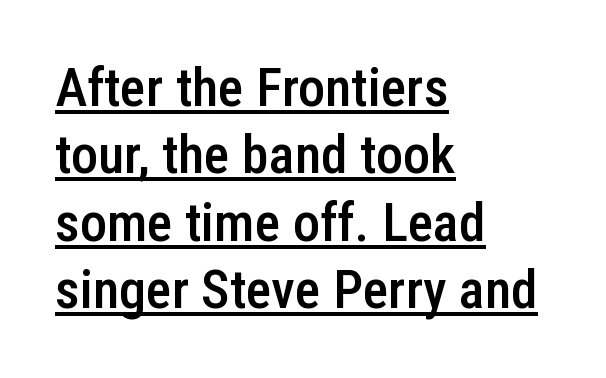
This rendering leaves character spacing at its baseline value. Is there any slant? The stems are plumb. Casual observation: everything's shoved over to the left. If you measured baseline to baseline, you'd find a middling distance. The rendering shows plain stroke endings on the letterforms — a sans-serif design.
